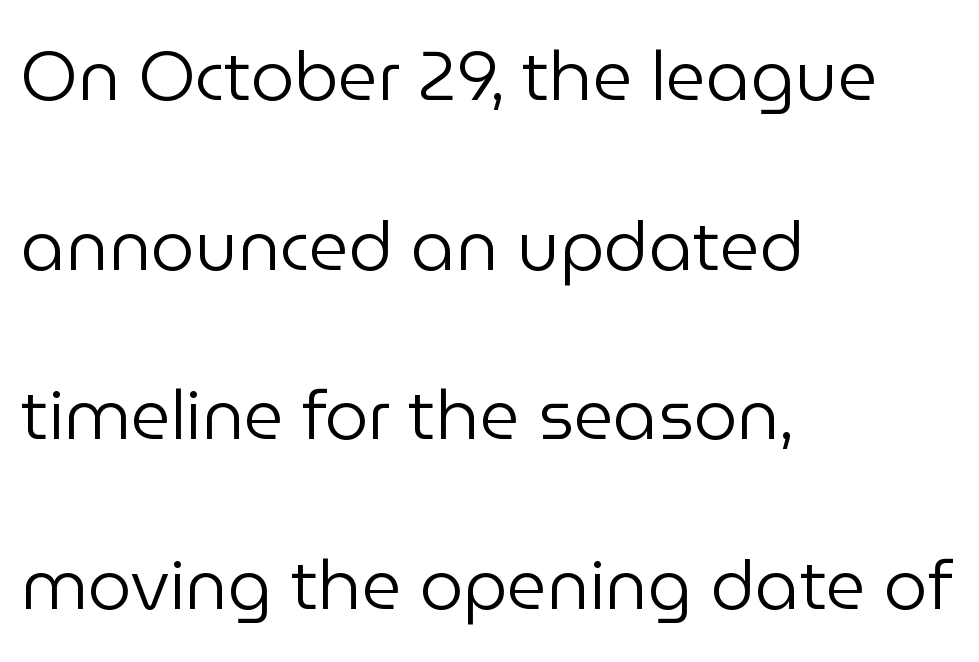
The image shows 69 px regular-weight sans-serif type, upright; set left-aligned, loose line spacing (2.46x), normal letter spacing, not underlined; low stroke contrast and a medium x-height.
